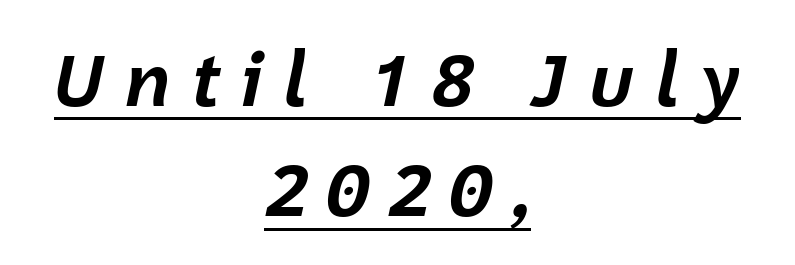
Q: Is the text bold? A: Yes.
Q: Is the text italic (slanted)? A: Yes, it leans right by about 12 degrees.
Q: Is the text underlined? A: Yes.
Q: How is the paragraph aligned? A: Centered.
Q: Is the spacing between letters normal or unusually wide? A: Unusually wide.
Q: Is the spacing between lines tight, normal or loose? A: Normal.
Q: Width (condensed, normal, or wide)? A: Normal.
Q: Stroke contrast? A: Low.
Q: x-height? A: Medium.
Q: Monospaced? A: No.
